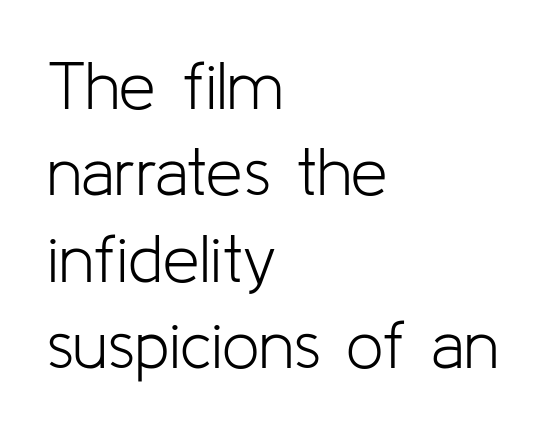
You can tell it's not italic because the verticals are truly vertical. A light-to-regular cut is what we see here. This rendering employs a face without finishing strokes, i.e., a sans-serif. The rendering anchors every line to the left-hand side.
